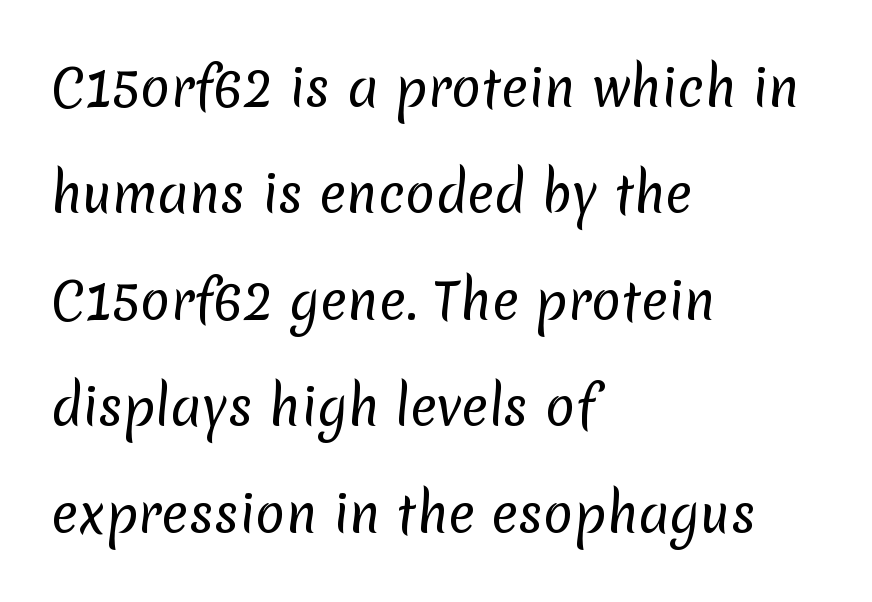
If you drew a ruler down the left edge, every line would touch it. Here the designer chose a conventional face with non-uniform glyph widths. The tracking reads as untouched default to a designer's eye. Vertically, the passage feels expansive, rows floating well apart. Each stroke keeps to a modest, everyday thickness or less.
